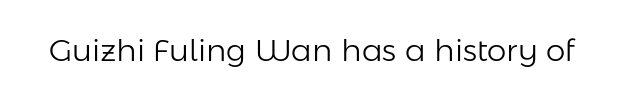
Q: Is the text bold? A: No.
Q: Is the text italic (slanted)? A: No, it is upright.
Q: Is the typeface a serif or a sans-serif typeface? A: Sans-serif.
Q: Is the text underlined? A: No.
Q: Is the spacing between letters normal or unusually wide? A: Normal.
Q: Width (condensed, normal, or wide)? A: Normal.
Q: Stroke contrast? A: Low.
Q: x-height? A: Medium.
Q: Monospaced? A: No.
